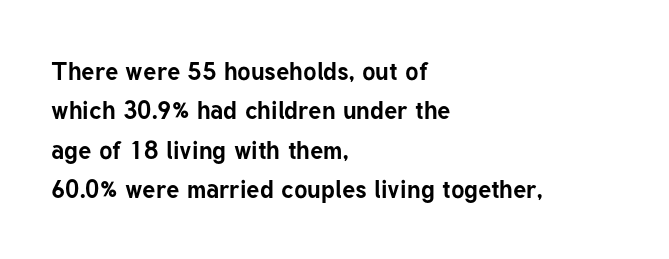
Evenly set lines give the paragraph a standard silhouette. Glance below the letters and you will spot only blank space. Typeset ragged right — the left edge is the straight one. This sample uses plain, unmodified letter spacing. Style check: upright. I'd describe the lettering as bold — thick and assertive.
